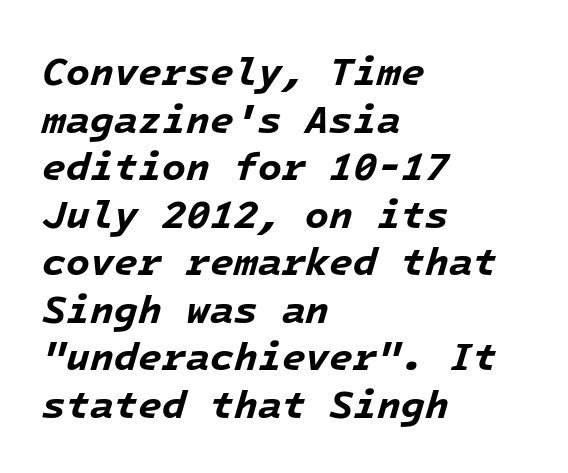
Q: Is the text bold? A: Yes.
Q: Is the text italic (slanted)? A: Yes, it leans right by about 16 degrees.
Q: Is the text underlined? A: No.
Q: How is the paragraph aligned? A: Left-aligned.
Q: Is the spacing between letters normal or unusually wide? A: Normal.
Q: Width (condensed, normal, or wide)? A: Normal.
Q: Stroke contrast? A: Low.
Q: x-height? A: Medium.
Q: Monospaced? A: Yes.
